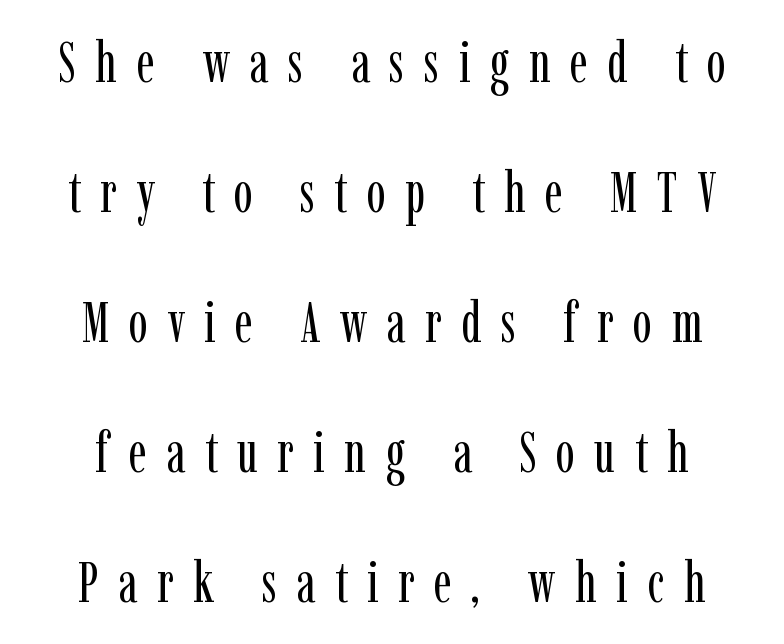
A student would call this center alignment; a typographer would say set centered. In terms of leading, this rendering errs on the spacious side. The strip under each line holds only bare page. Note the varied advance widths — an 'i' is clearly narrower than an 'm'. Typographically, this falls in the serif category. The face looks like a standard text weight, possibly lighter.
